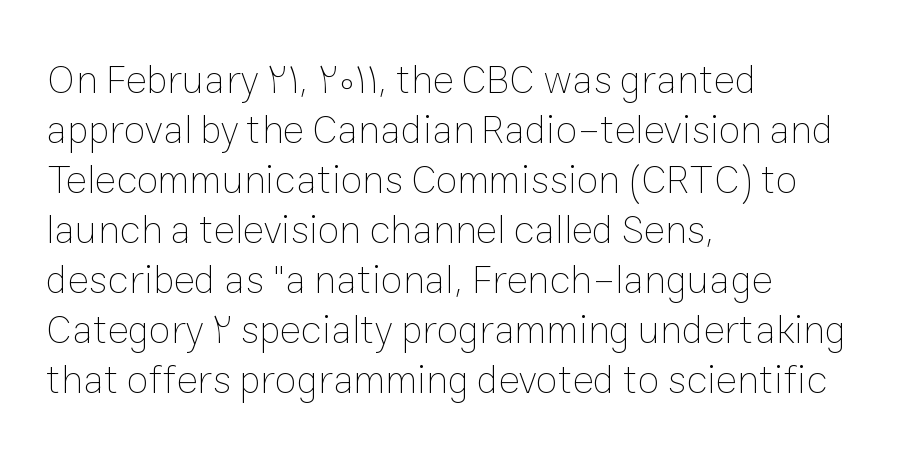
Q: Is the text bold? A: No.
Q: Is the text italic (slanted)? A: No, it is upright.
Q: Is the text underlined? A: No.
Q: How is the paragraph aligned? A: Left-aligned.
Q: Is the spacing between letters normal or unusually wide? A: Normal.
Q: Is the spacing between lines tight, normal or loose? A: Normal.
Q: Width (condensed, normal, or wide)? A: Normal.
Q: Stroke contrast? A: Low.
Q: x-height? A: Medium.
Q: Monospaced? A: No.
